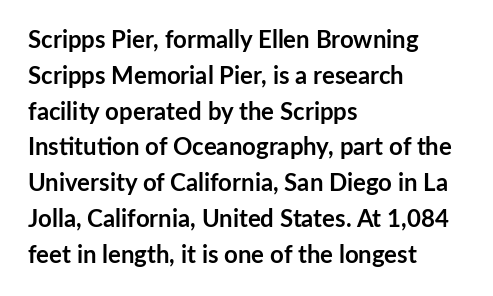
The image shows 24 px bold type, upright; set left-aligned, normal line spacing (1.49x), normal letter spacing, not underlined.
